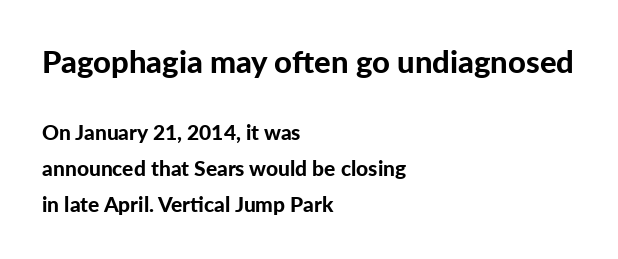
{"serif": "no", "italic": "no", "bold": "yes", "weight": "bold", "width": "normal", "stroke_contrast": "low", "x_height": "medium", "monospaced": "no", "underline": "no", "align": "left", "line_spacing": "normal", "line_spacing_ratio": 1.7, "letter_spacing": "normal", "letter_spacing_em": 0.0, "larger_block": "first", "size_ratio": 1.48, "glyph_px": 31}
